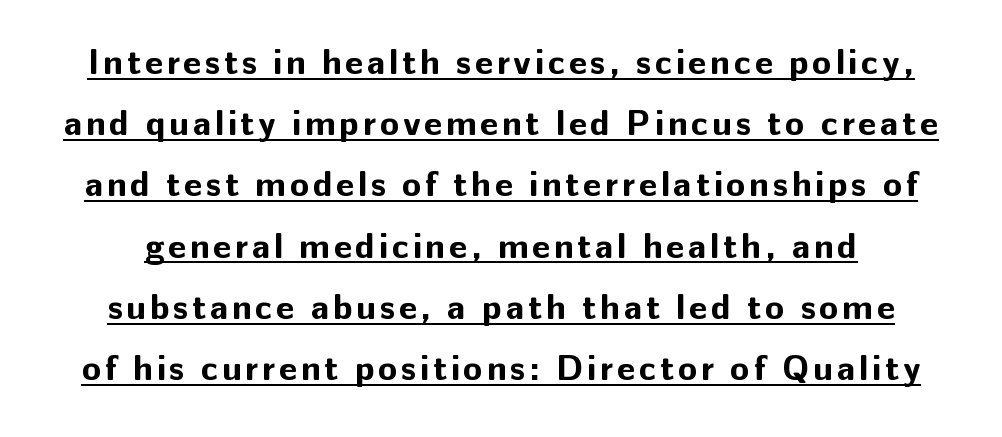
Q: Is the text bold? A: Yes.
Q: Is the text italic (slanted)? A: No, it is upright.
Q: Is the typeface a serif or a sans-serif typeface? A: Sans-serif.
Q: Is the text underlined? A: Yes.
Q: Width (condensed, normal, or wide)? A: Normal.
Q: Stroke contrast? A: Low.
Q: x-height? A: Medium.
Q: Monospaced? A: No.
